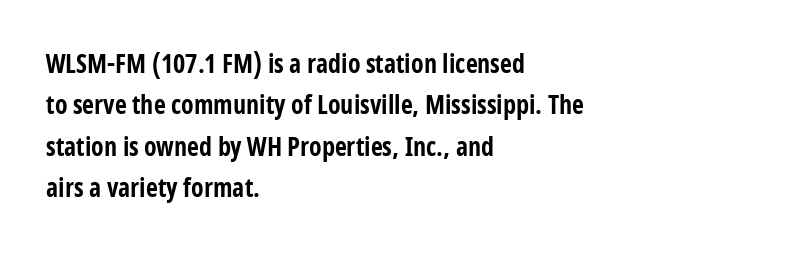
Q: Is the text bold? A: Yes.
Q: Is the text italic (slanted)? A: No, it is upright.
Q: Is the text underlined? A: No.
Q: How is the paragraph aligned? A: Left-aligned.
Q: Is the spacing between letters normal or unusually wide? A: Normal.
Q: Is the spacing between lines tight, normal or loose? A: Normal.
